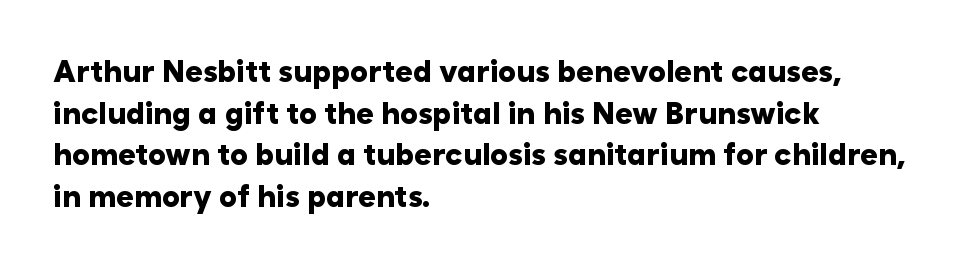
{"serif": "no", "italic": "no", "bold": "yes", "weight": "heavy", "width": "normal", "stroke_contrast": "low", "x_height": "medium", "monospaced": "no", "underline": "no", "align": "left", "line_spacing": "normal", "line_spacing_ratio": 1.39, "letter_spacing": "normal", "letter_spacing_em": 0.0, "glyph_px": 30}
